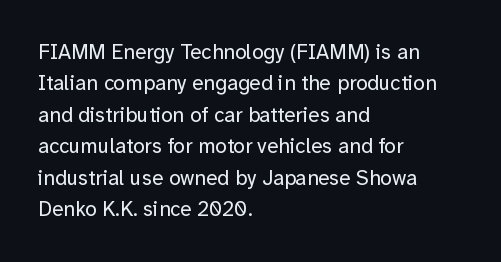
Each row of text sits above clean, open space. Italic? Not at all — the glyphs are vertical. Typeset ragged right — the left edge is the straight one. Each word holds together tightly as a unit, with standard inter-letter gaps. Interline gaps are of average width in this sample.
